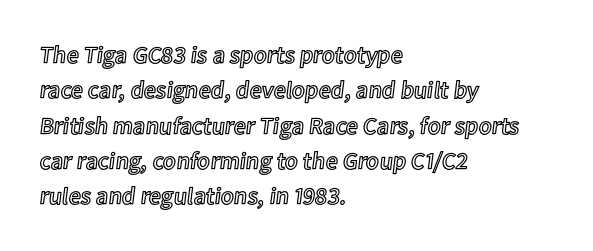
Q: Is the text italic (slanted)? A: Yes.
Q: Is the text underlined? A: No.
Q: How is the paragraph aligned? A: Left-aligned.
Q: Is the spacing between letters normal or unusually wide? A: Normal.
Q: Is the spacing between lines tight, normal or loose? A: Normal.
